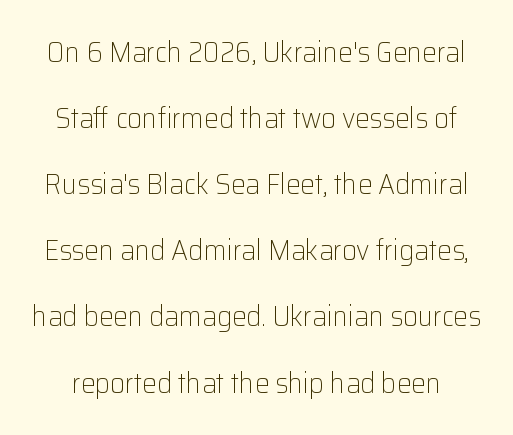
{"serif": "no", "italic": "no", "bold": "no", "weight": "light", "width": "normal", "stroke_contrast": "low", "x_height": "medium", "monospaced": "no", "underline": "no", "line_spacing": "loose", "line_spacing_ratio": 2.28, "letter_spacing": "normal", "letter_spacing_em": 0.0, "glyph_px": 29}
